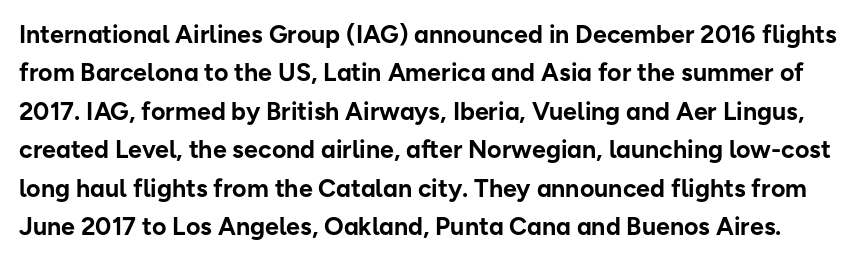
How heavy is the stroke? Heavy — this is a bold. This sample keeps an unexceptional amount of space between lines. Short note: letters normally spaced. Underline: absent.
